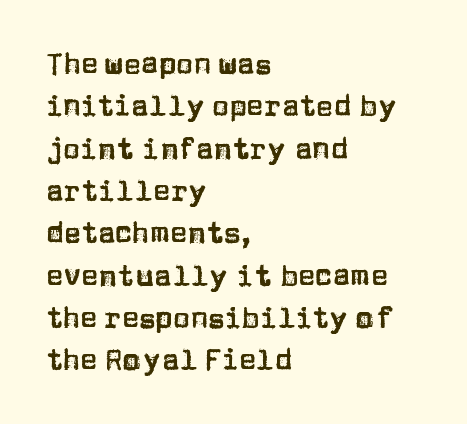
Alignment: flush left. Any mark beneath the type? The region is blank. Nope, no serifs anywhere on these letters. The vertical gap from one line to the next is medium.
